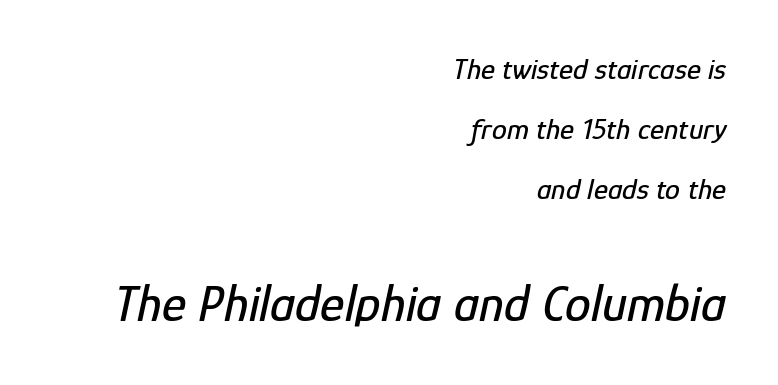
Q: Is the text italic (slanted)? A: Yes, it leans right by about 12 degrees.
Q: Is the text underlined? A: No.
Q: How is the paragraph aligned? A: Right-aligned.
Q: Is the spacing between letters normal or unusually wide? A: Normal.
Q: Is the spacing between lines tight, normal or loose? A: Loose.
Q: Which block of text is set in a larger size, the first (top) or the second (bottom)? A: The second (bottom) one.
Q: Width (condensed, normal, or wide)? A: Condensed.
Q: Stroke contrast? A: Low.
Q: x-height? A: Medium.
Q: Monospaced? A: No.
